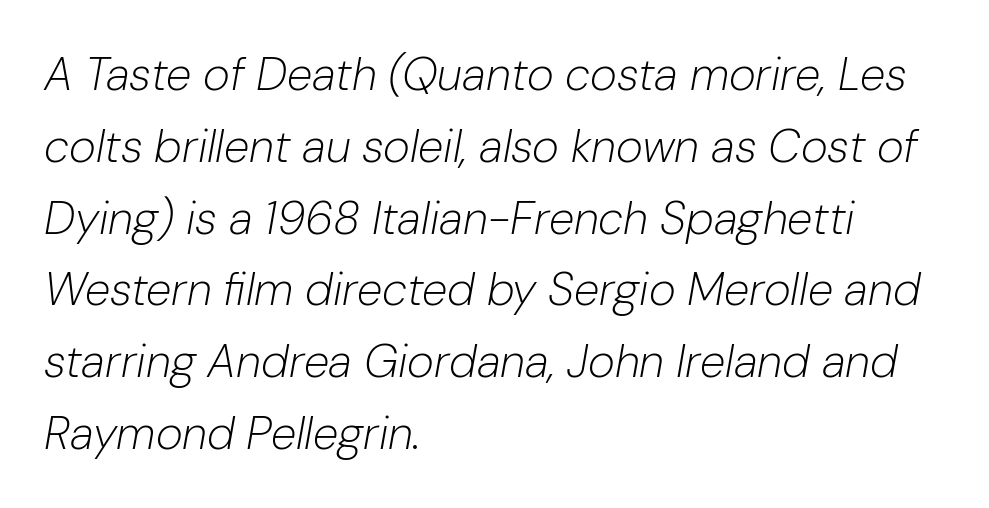
Q: Is the text bold? A: No.
Q: Is the text italic (slanted)? A: Yes, it leans right by about 10 degrees.
Q: Is the text underlined? A: No.
Q: How is the paragraph aligned? A: Left-aligned.
Q: Is the spacing between letters normal or unusually wide? A: Normal.
Q: Is the spacing between lines tight, normal or loose? A: Normal.
Q: Width (condensed, normal, or wide)? A: Normal.
Q: Stroke contrast? A: Low.
Q: x-height? A: Medium.
Q: Monospaced? A: No.
